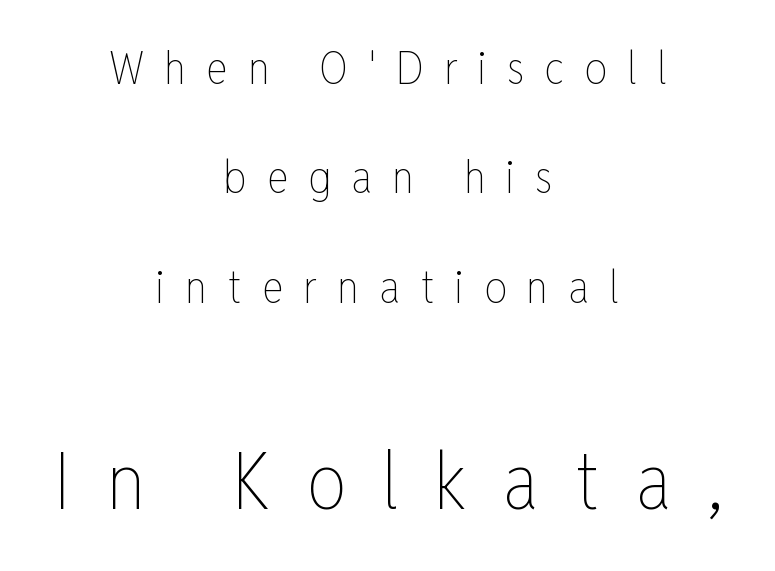
Q: Is the text bold? A: No.
Q: Is the text italic (slanted)? A: No, it is upright.
Q: Is the text underlined? A: No.
Q: How is the paragraph aligned? A: Centered.
Q: Is the spacing between letters normal or unusually wide? A: Unusually wide.
Q: Is the spacing between lines tight, normal or loose? A: Loose.
Q: Which block of text is set in a larger size, the first (top) or the second (bottom)? A: The second (bottom) one.
Q: Width (condensed, normal, or wide)? A: Condensed.
Q: Stroke contrast? A: Low.
Q: x-height? A: Medium.
Q: Monospaced? A: No.
